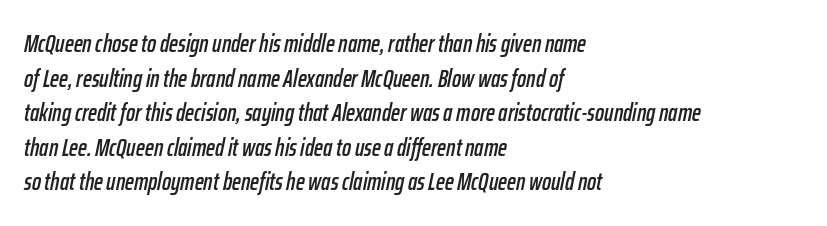
Anything drawn beneath the words? Only blank space. Rows of type keep a routine distance in the vertical direction. Compared with typical body copy, the letter spacing here is the same. This rendering uses left alignment, leaving the right contour irregular. The lettering tilts uniformly, giving the passage an italic look.
